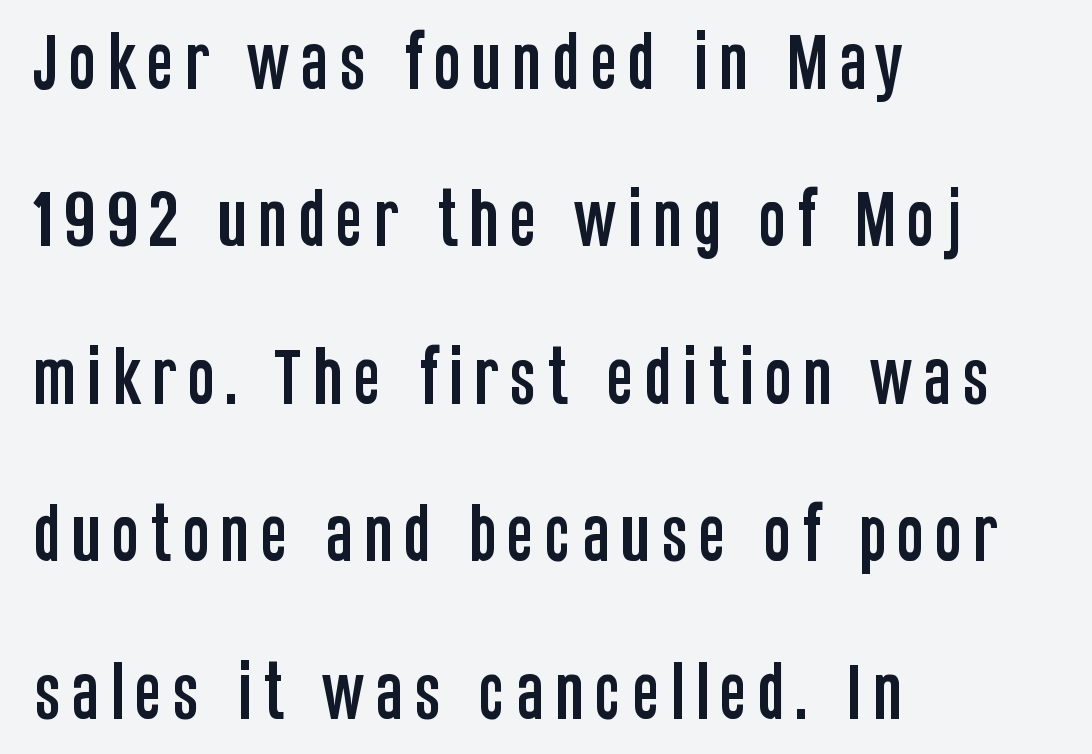
Left-aligned paragraph, ragged on the right. This sample uses an upright cut, with every glyph sitting square on the baseline. The lines are spread far apart with generous leading. Any mark beneath the type? The region is blank. The typeface chosen for these lines omits serifs. You could not count columns in this text — the font is proportionally spaced.
